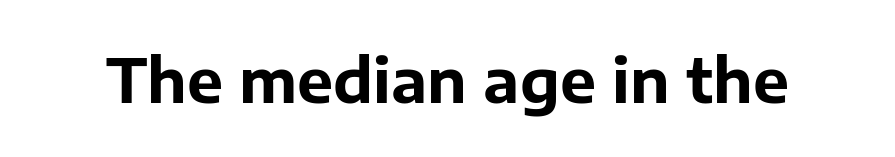
This sample uses plain, unmodified letter spacing. Bold? Absolutely — the strokes are thick and heavy. Note: no serifs on the glyphs. The type sits square on the baseline with zero lean. Plain, unruled lines of type.
